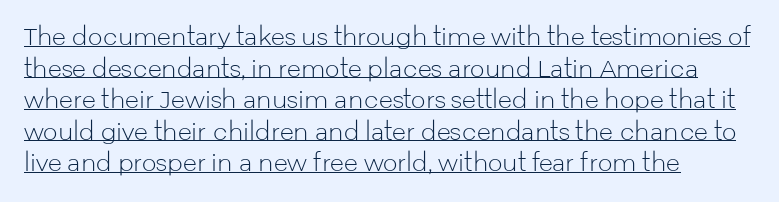
A roman cut, with each character standing at attention. Leading: standard. A continuous stroke trails under the words, as in a hyperlink. Between one letter and the next there's only the usual sliver of space. The characters are drawn with everyday or finer stroke widths. Left-aligned paragraph, ragged on the right.
